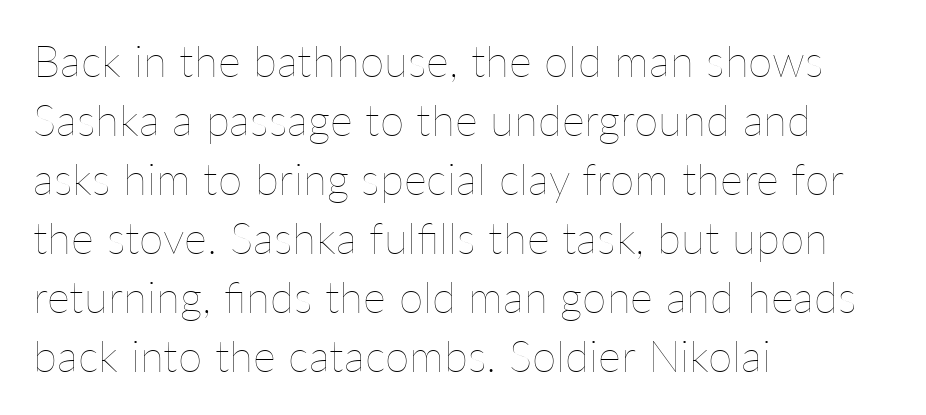
Upright lettering throughout. The rendering uses a moderate line-height, typical for paragraphs. Notice how the passage keeps a crisp vertical edge on the left only. This sample has the flowing, uneven cadence of proportional lettering. Inter-character spacing is left at the font's built-in metrics.
